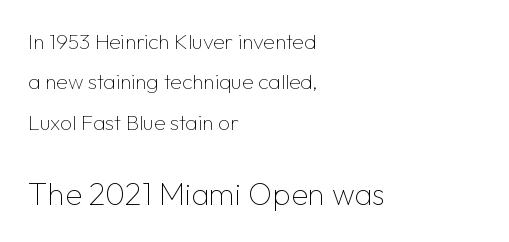
Q: Is the text bold? A: No.
Q: Is the text italic (slanted)? A: No, it is upright.
Q: Is the typeface a serif or a sans-serif typeface? A: Sans-serif.
Q: Is the text underlined? A: No.
Q: How is the paragraph aligned? A: Left-aligned.
Q: Is the spacing between letters normal or unusually wide? A: Normal.
Q: Is the spacing between lines tight, normal or loose? A: Loose.
Q: Which block of text is set in a larger size, the first (top) or the second (bottom)? A: The second (bottom) one.
Q: Width (condensed, normal, or wide)? A: Normal.
Q: Stroke contrast? A: Low.
Q: x-height? A: Medium.
Q: Monospaced? A: No.
